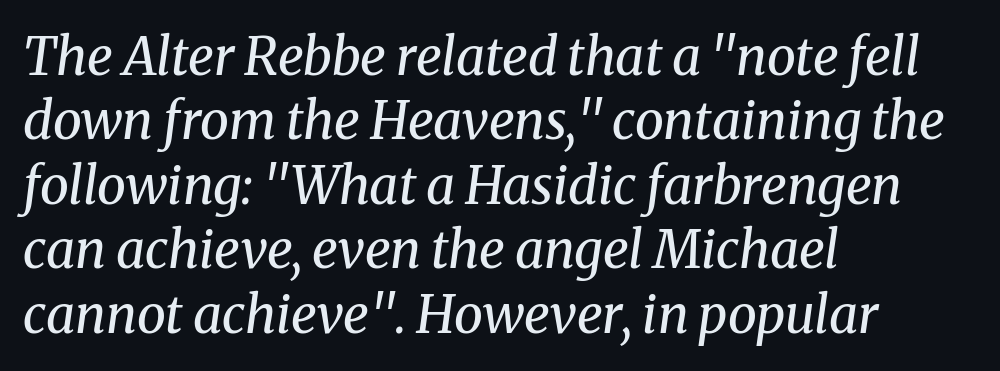
{"serif": "yes", "italic": "yes", "lean": "right", "slant_degrees": 8, "bold": "no", "weight": "regular", "width": "normal", "stroke_contrast": "medium", "x_height": "medium", "monospaced": "no", "underline": "no", "align": "left", "line_spacing_ratio": 1.24, "letter_spacing": "normal", "letter_spacing_em": 0.0, "glyph_px": 52}
